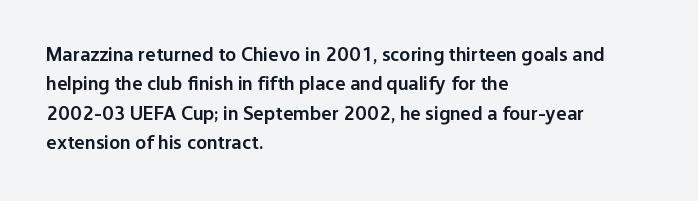
Q: Is the text bold? A: Semi-bold.
Q: Is the text italic (slanted)? A: No, it is upright.
Q: Is the text underlined? A: No.
Q: How is the paragraph aligned? A: Left-aligned.
Q: Is the spacing between letters normal or unusually wide? A: Normal.
Q: Is the spacing between lines tight, normal or loose? A: Normal.
